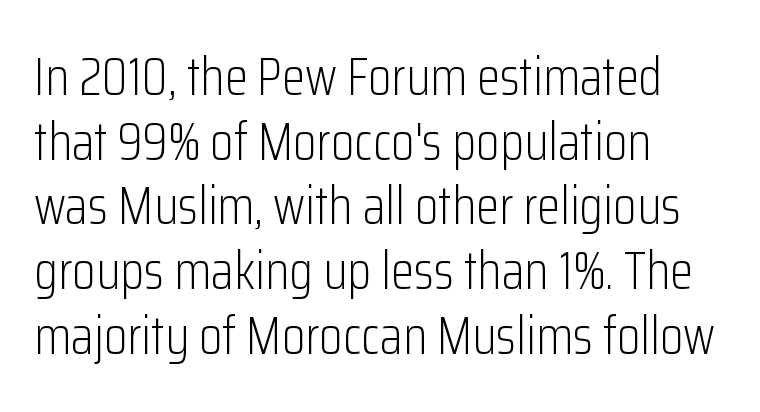
The image shows 53 px light, condensed sans-serif type, upright; set left-aligned, line spacing 1.22x, normal letter spacing, not underlined; low stroke contrast and a medium x-height.
